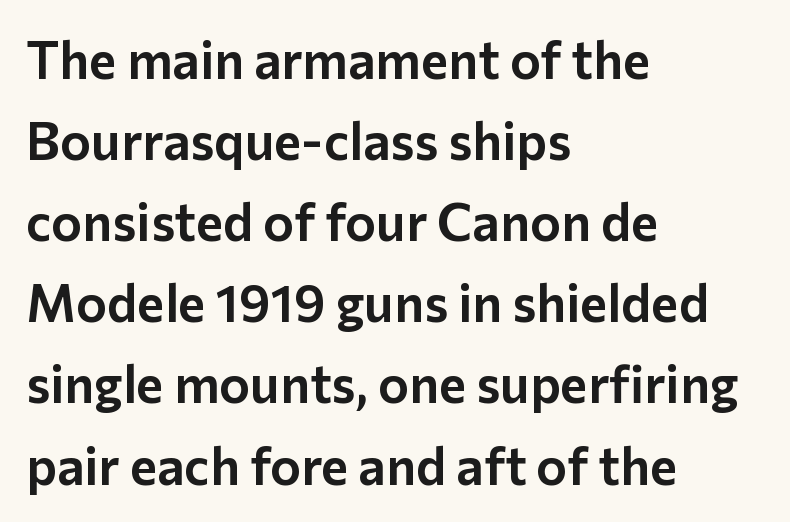
The image shows 52 px sans-serif type, upright; set left-aligned, normal line spacing (1.56x), normal letter spacing, not underlined; low stroke contrast and a medium x-height.
